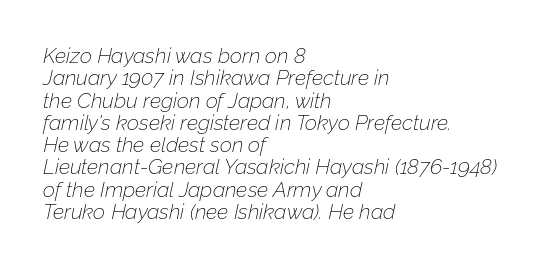
Is the stroke heavy? The answer is a plain regular-or-lighter. Closely set lines give the paragraph a compact silhouette. Style check: oblique. The line texture is even and compact thanks to regular tracking. These lines are set flush left with a ragged right edge.
